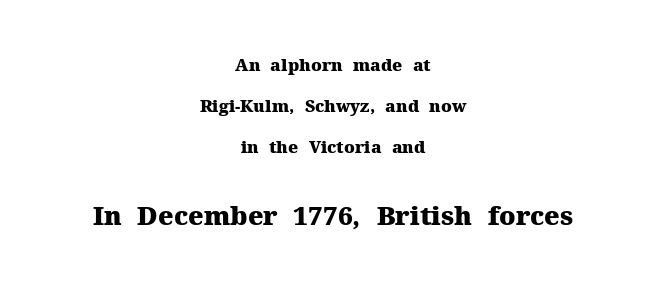
Q: Is the text bold? A: Yes.
Q: Is the text italic (slanted)? A: No, it is upright.
Q: Is the text underlined? A: No.
Q: How is the paragraph aligned? A: Centered.
Q: Is the spacing between letters normal or unusually wide? A: Normal.
Q: Is the spacing between lines tight, normal or loose? A: Loose.
Q: Which block of text is set in a larger size, the first (top) or the second (bottom)? A: The second (bottom) one.
